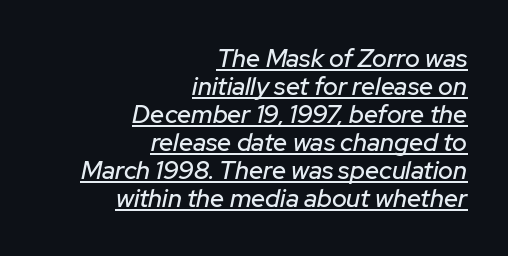
The passage shown has conventional tracking throughout. Characters are canted at an angle relative to the baseline's perpendicular. The block of text is dense from top to bottom, with scant space between rows. The string is rendered with underlining switched on.
